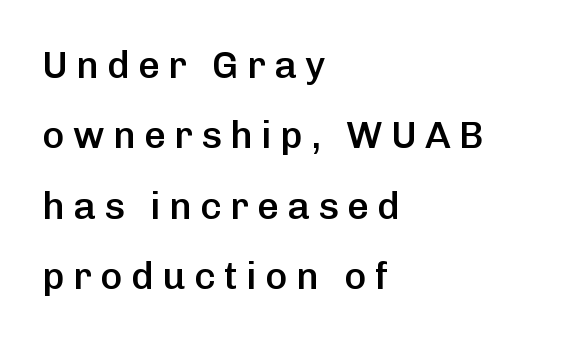
{"serif": "no", "italic": "no", "bold": "semi", "weight": "semibold", "width": "normal", "stroke_contrast": "low", "x_height": "medium", "monospaced": "no", "underline": "no", "align": "left", "line_spacing_ratio": 1.85, "letter_spacing": "wide", "letter_spacing_em": 0.22, "glyph_px": 38}
